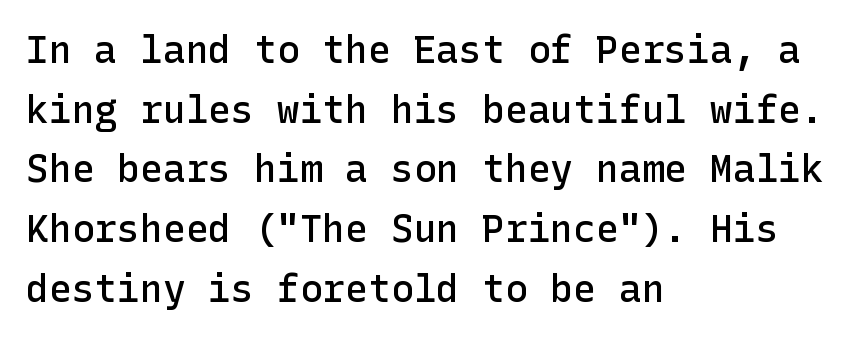
The image shows 38 px semibold sans-serif type, upright; set left-aligned, normal line spacing (1.57x), normal letter spacing, not underlined; low stroke contrast and a medium x-height.
